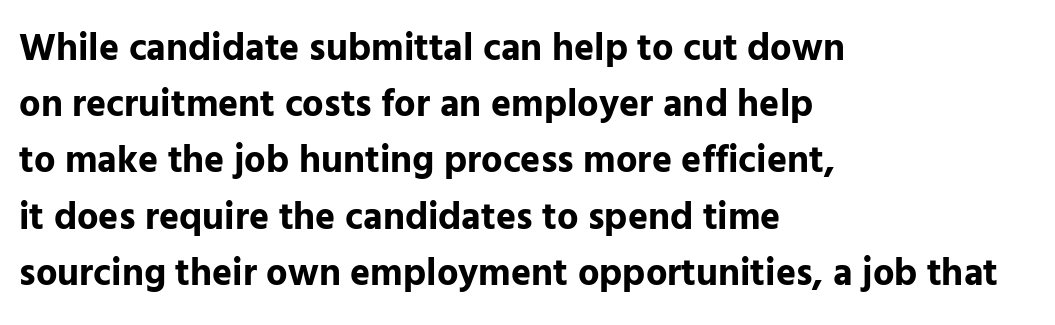
The image shows 38 px bold sans-serif type, upright; set left-aligned, normal line spacing (1.48x), normal letter spacing, not underlined; low stroke contrast and a medium x-height.
